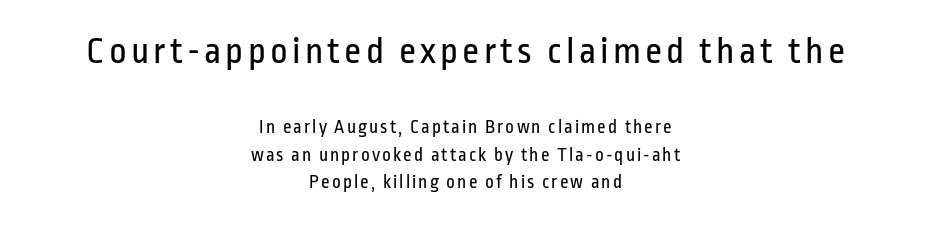
{"serif": "no", "italic": "no", "bold": "no", "weight": "regular", "width": "condensed", "stroke_contrast": "low", "x_height": "medium", "monospaced": "no", "underline": "no", "align": "center", "line_spacing": "normal", "line_spacing_ratio": 1.46, "larger_block": "first", "size_ratio": 2.0, "glyph_px": 38}
